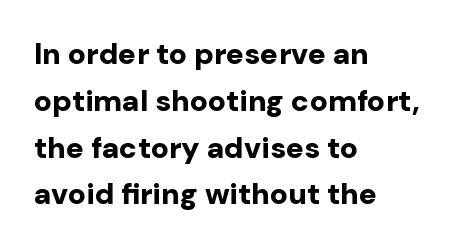
Underlining? Definitely not there. Proportional: the letters do not fall into vertical columns. Typeset ragged right — the left edge is the straight one. These lines keep a tight, regular rhythm from letter to letter. Chunky letters — that's bold for sure. The type family on display is of the sans-serif kind.
